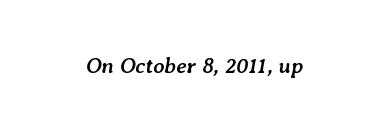
Q: Is the text bold? A: Yes.
Q: Is the text italic (slanted)? A: Yes, it leans right by about 7 degrees.
Q: Is the text underlined? A: No.
Q: Is the spacing between letters normal or unusually wide? A: Normal.
